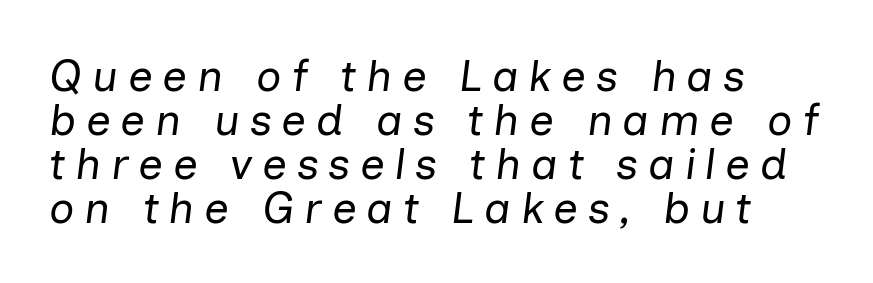
Q: Is the text bold? A: No.
Q: Is the text italic (slanted)? A: Yes, it leans right by about 7 degrees.
Q: Is the text underlined? A: No.
Q: How is the paragraph aligned? A: Left-aligned.
Q: Is the spacing between letters normal or unusually wide? A: Unusually wide.
Q: Is the spacing between lines tight, normal or loose? A: Tight.
Q: Width (condensed, normal, or wide)? A: Normal.
Q: Stroke contrast? A: Low.
Q: x-height? A: Medium.
Q: Monospaced? A: No.
